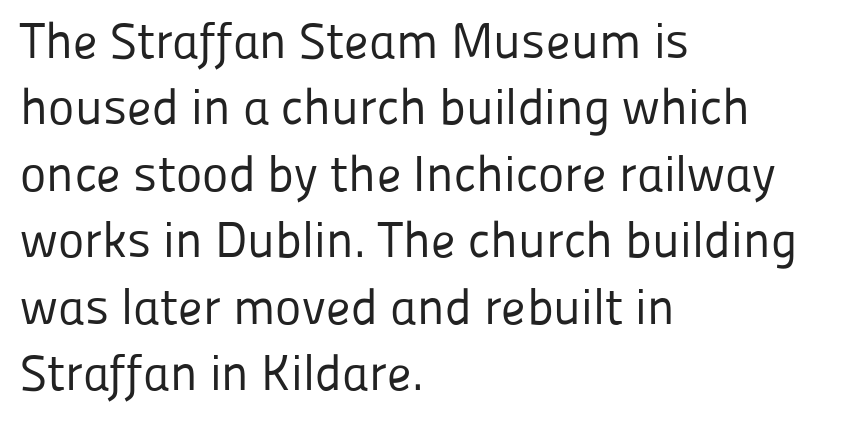
Q: Is the text bold? A: No.
Q: Is the text italic (slanted)? A: No, it is upright.
Q: Is the typeface a serif or a sans-serif typeface? A: Sans-serif.
Q: Is the text underlined? A: No.
Q: How is the paragraph aligned? A: Left-aligned.
Q: Is the spacing between letters normal or unusually wide? A: Normal.
Q: Is the spacing between lines tight, normal or loose? A: Normal.
Q: Width (condensed, normal, or wide)? A: Normal.
Q: Stroke contrast? A: Low.
Q: x-height? A: Medium.
Q: Monospaced? A: No.
